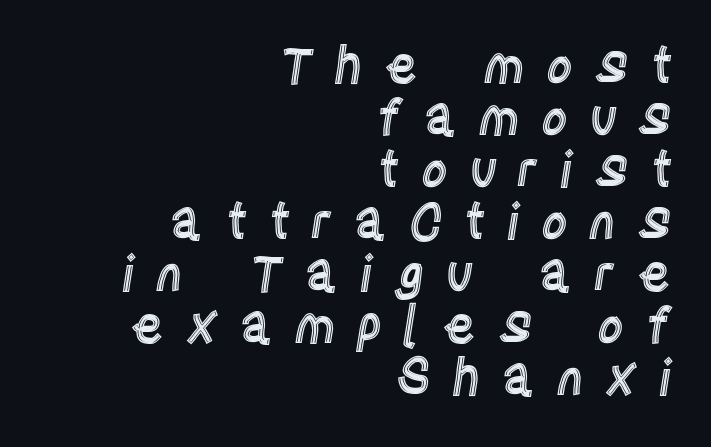
Q: Is the text italic (slanted)? A: Yes.
Q: Is the text underlined? A: No.
Q: How is the paragraph aligned? A: Right-aligned.
Q: Is the spacing between letters normal or unusually wide? A: Unusually wide.
Q: Is the spacing between lines tight, normal or loose? A: Tight.
Q: Width (condensed, normal, or wide)? A: Condensed.
Q: x-height? A: Large.
Q: Monospaced? A: No.
